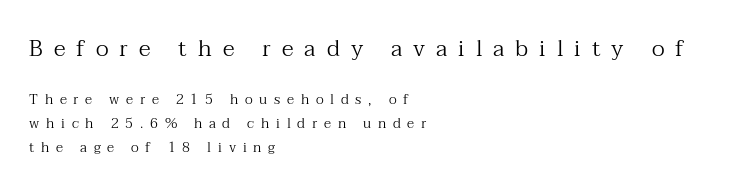
Q: Is the text bold? A: No.
Q: Is the text italic (slanted)? A: No, it is upright.
Q: Is the text underlined? A: No.
Q: How is the paragraph aligned? A: Left-aligned.
Q: Is the spacing between letters normal or unusually wide? A: Unusually wide.
Q: Which block of text is set in a larger size, the first (top) or the second (bottom)? A: The first (top) one.
